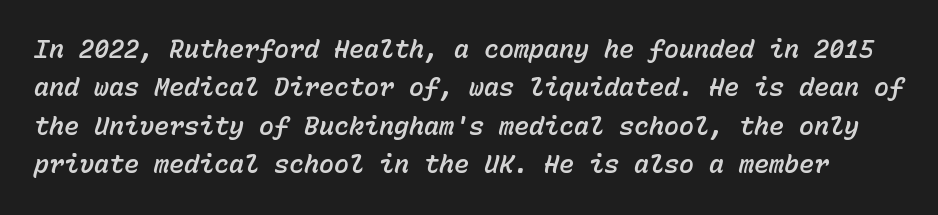
Q: Is the text italic (slanted)? A: Yes, it leans right by about 15 degrees.
Q: Is the text underlined? A: No.
Q: Is the spacing between letters normal or unusually wide? A: Normal.
Q: Is the spacing between lines tight, normal or loose? A: Normal.
